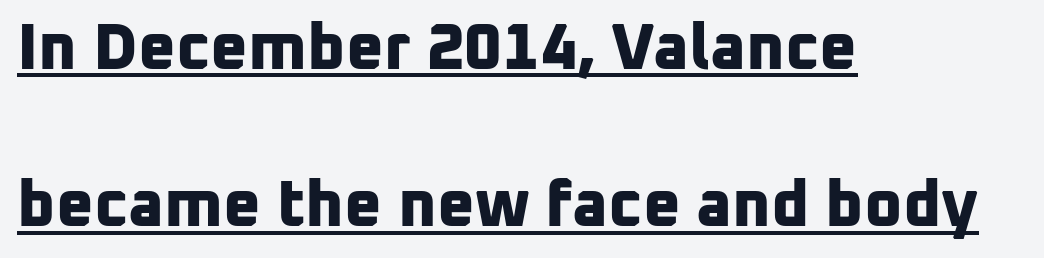
The letterforms sit shoulder to shoulder at normal distance. Serifs: no, the terminals of the letterforms are clean. The designer dialed line spacing up above the default. All the whitespace from short lines collects on the right.
